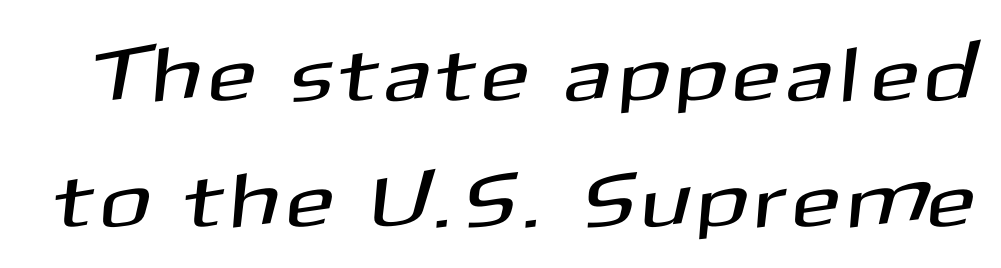
Q: Is the typeface a serif or a sans-serif typeface? A: Sans-serif.
Q: Is the text underlined? A: No.
Q: Is the spacing between lines tight, normal or loose? A: Normal.
Q: Width (condensed, normal, or wide)? A: Normal.
Q: Stroke contrast? A: Medium.
Q: x-height? A: Medium.
Q: Monospaced? A: No.
